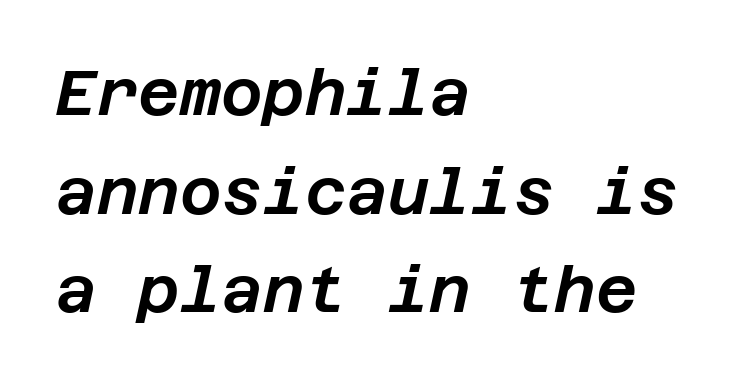
{"italic": "yes", "lean": "right", "slant_degrees": 12, "width": "normal", "stroke_contrast": "low", "x_height": "large", "underline": "no", "align": "left", "line_spacing": "normal", "line_spacing_ratio": 1.54, "letter_spacing": "normal", "letter_spacing_em": 0.0, "glyph_px": 64}
